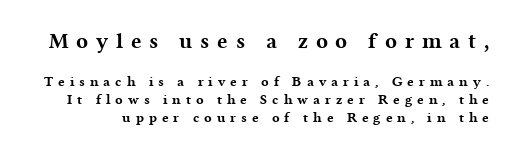
The image shows 22 px bold type, upright; set normal line spacing (1.26x), unusually wide letter spacing (+0.35 em), not underlined; the first (top) block is 1.57x larger.
